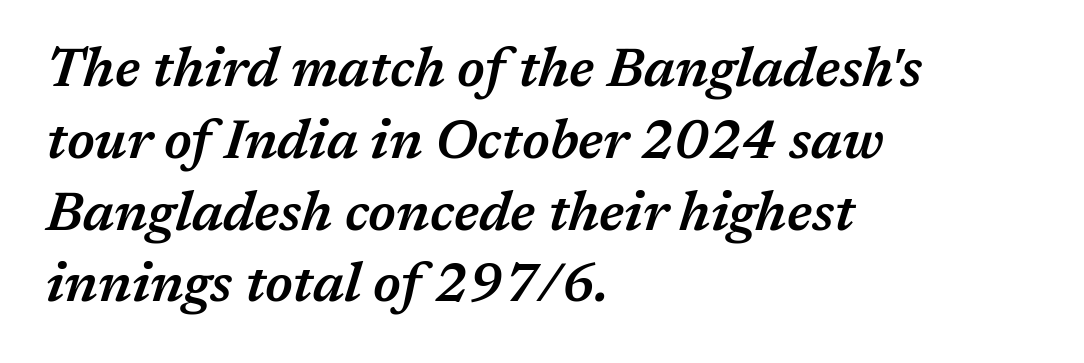
Q: Is the text bold? A: Semi-bold.
Q: Is the text italic (slanted)? A: Yes, it leans right by about 17 degrees.
Q: Is the text underlined? A: No.
Q: How is the paragraph aligned? A: Left-aligned.
Q: Is the spacing between letters normal or unusually wide? A: Normal.
Q: Is the spacing between lines tight, normal or loose? A: Normal.
Q: Width (condensed, normal, or wide)? A: Normal.
Q: Stroke contrast? A: Medium.
Q: x-height? A: Medium.
Q: Monospaced? A: No.
